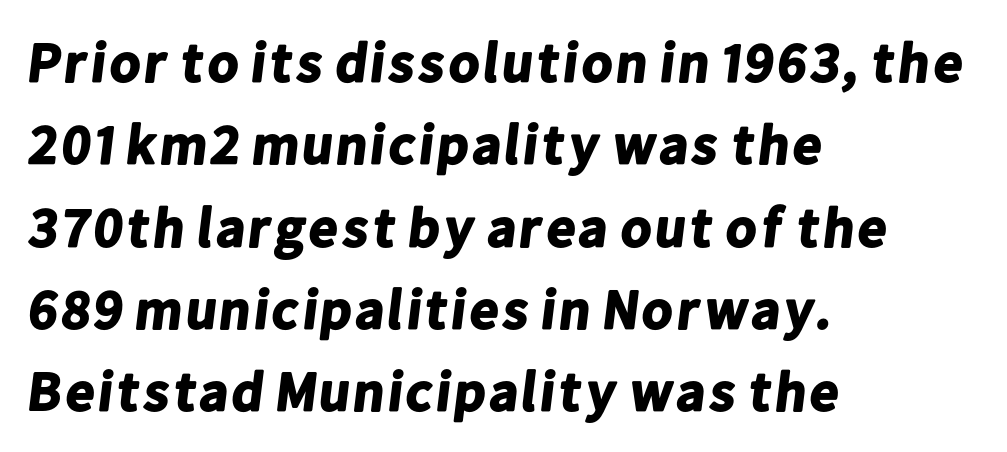
The image shows 56 px bold sans-serif type; set left-aligned, normal line spacing (1.47x), normal letter spacing, not underlined; low stroke contrast and a medium x-height.
